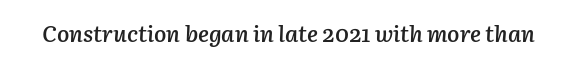
Summary of weight: moderately heavy, a semibold. The words here are not underlined. Tracking here is standard; glyphs follow each other at the usual distance. Rendered with sloped, italic letterforms.
